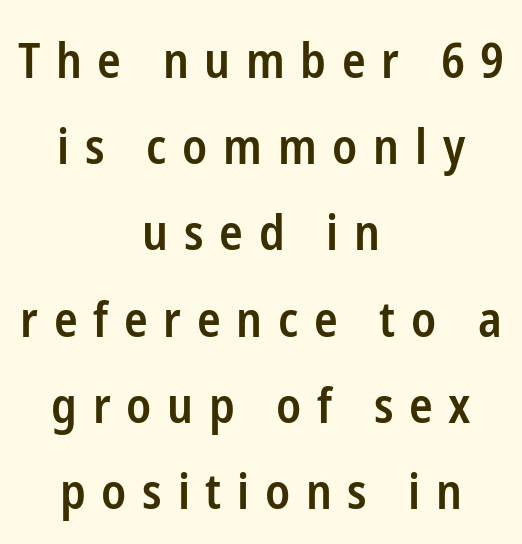
The passage shown is semibold, sitting just below true bold. Spacing verdict: proportional, widths tailored to each character. No feet cap the strokes, marking this as sans-serif type. Compared with typical body copy, the letter spacing here is much looser. Has an underline been added? It has not.
